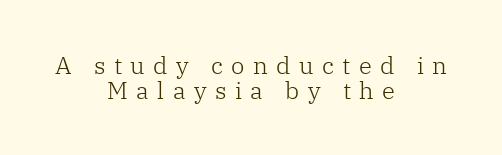
Line spacing here is tight. Honestly, there is no underline to notice here at all. Centered paragraph, ragged on both sides. Summary of weight: not heavy and not bold. This rendering widens character spacing well past its baseline value. The letters stand upright; this is a roman face.
